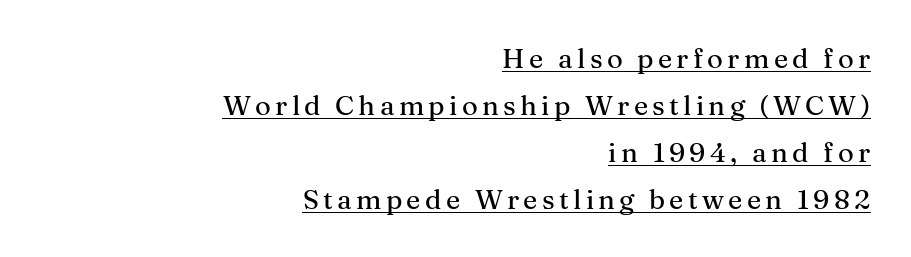
Q: Is the text italic (slanted)? A: No, it is upright.
Q: Is the text underlined? A: Yes.
Q: How is the paragraph aligned? A: Right-aligned.
